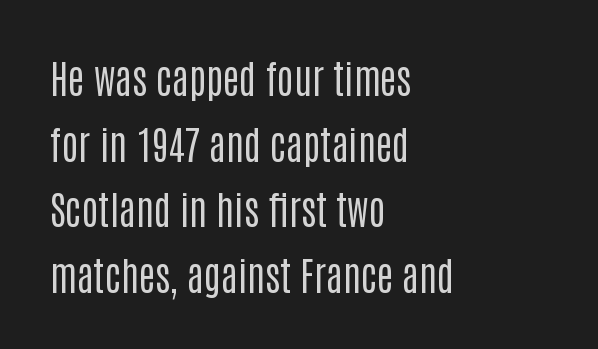
Q: Is the text bold? A: No.
Q: Is the text italic (slanted)? A: No, it is upright.
Q: Is the typeface a serif or a sans-serif typeface? A: Sans-serif.
Q: Is the text underlined? A: No.
Q: How is the paragraph aligned? A: Left-aligned.
Q: Is the spacing between letters normal or unusually wide? A: Normal.
Q: Is the spacing between lines tight, normal or loose? A: Normal.
Q: Width (condensed, normal, or wide)? A: Condensed.
Q: Stroke contrast? A: Low.
Q: x-height? A: Large.
Q: Monospaced? A: No.
